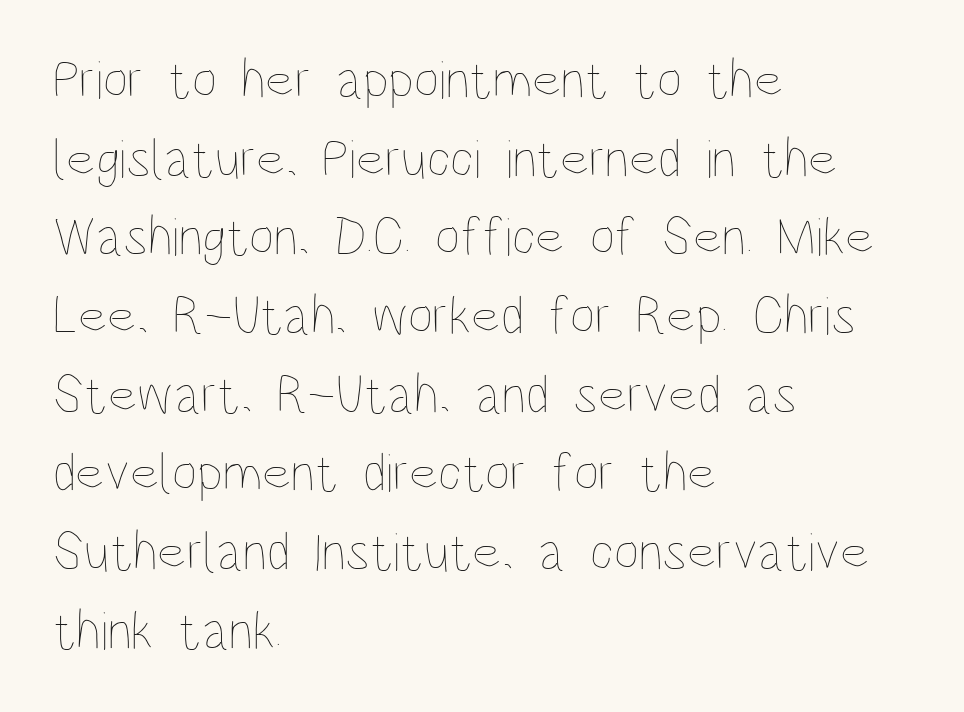
{"italic": "no", "bold": "no", "weight": "thin", "width": "condensed", "stroke_contrast": "low", "x_height": "large", "monospaced": "no", "underline": "no", "align": "left", "line_spacing": "normal", "line_spacing_ratio": 1.43, "letter_spacing": "normal", "letter_spacing_em": 0.0, "glyph_px": 55}
